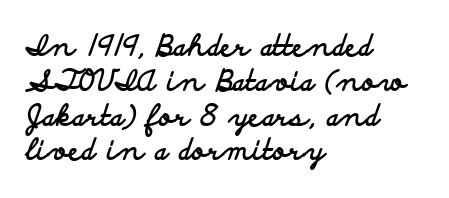
{"serif": "no", "bold": "yes", "weight": "bold", "width": "wide", "stroke_contrast": "low", "x_height": "small", "monospaced": "no", "underline": "no", "align": "left", "line_spacing_ratio": 1.2, "letter_spacing": "normal", "letter_spacing_em": 0.0, "glyph_px": 29}
